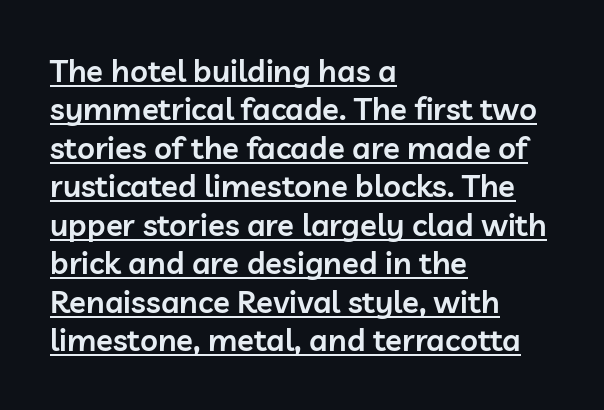
The image shows 31 px semibold sans-serif type, upright; set left-aligned, line spacing 1.24x, normal letter spacing, underlined; low stroke contrast and a medium x-height.
